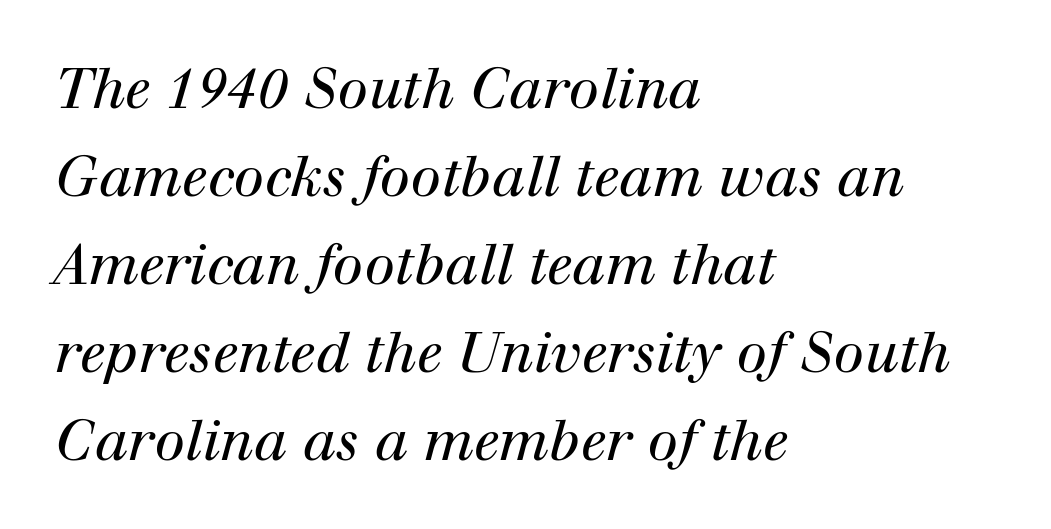
The image shows 55 px regular-weight serif type, italic (leaning right); set left-aligned, normal line spacing (1.6x), normal letter spacing, not underlined; high stroke contrast and a medium x-height.
